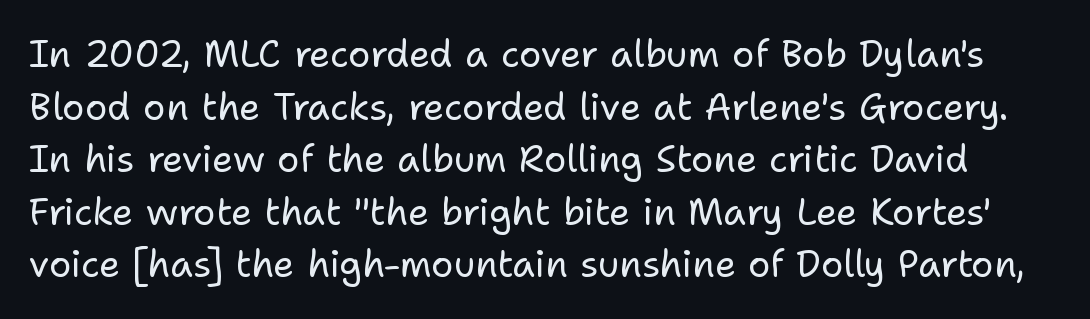
The font is comparable to plain body text, perhaps lighter. The passage shown stacks its lines at a standard gap. Regarding serifs, this sample does without them. This rendering features lettering with no underline. Each word holds together tightly as a unit, with standard inter-letter gaps.
